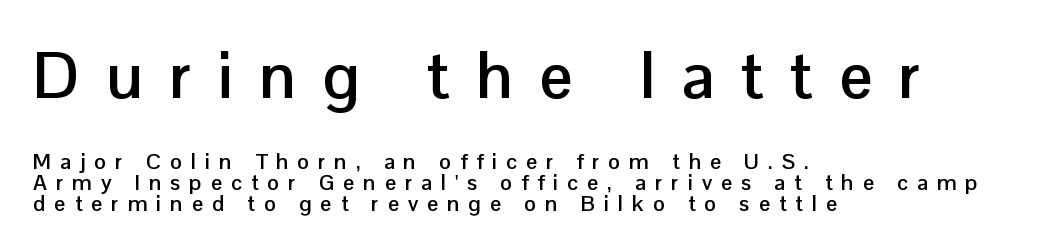
{"serif": "no", "italic": "no", "bold": "yes", "weight": "semibold", "width": "normal", "stroke_contrast": "low", "x_height": "medium", "monospaced": "no", "underline": "no", "align": "left", "line_spacing": "tight", "line_spacing_ratio": 0.95, "letter_spacing": "wide", "letter_spacing_em": 0.41, "larger_block": "first", "size_ratio": 2.95, "glyph_px": 65}
